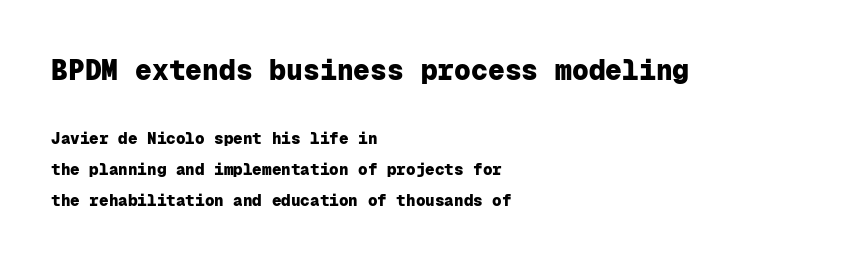
{"serif": "no", "italic": "no", "bold": "yes", "weight": "heavy", "width": "normal", "stroke_contrast": "low", "x_height": "medium", "monospaced": "yes", "underline": "no", "align": "left", "line_spacing": "loose", "line_spacing_ratio": 1.92, "letter_spacing": "normal", "letter_spacing_em": 0.0, "larger_block": "first", "size_ratio": 1.75, "glyph_px": 28}
